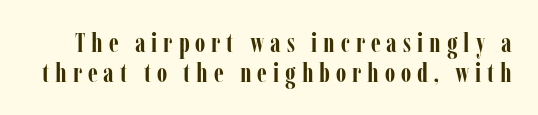
Vertical spacing — tight. Strokes here are thick enough to call this a true bold. Is the letter spacing exaggerated? Yes — the characters are pushed far apart. Beneath every word, the page is bare. When letters stand straight like this, we call the style roman or upright.
